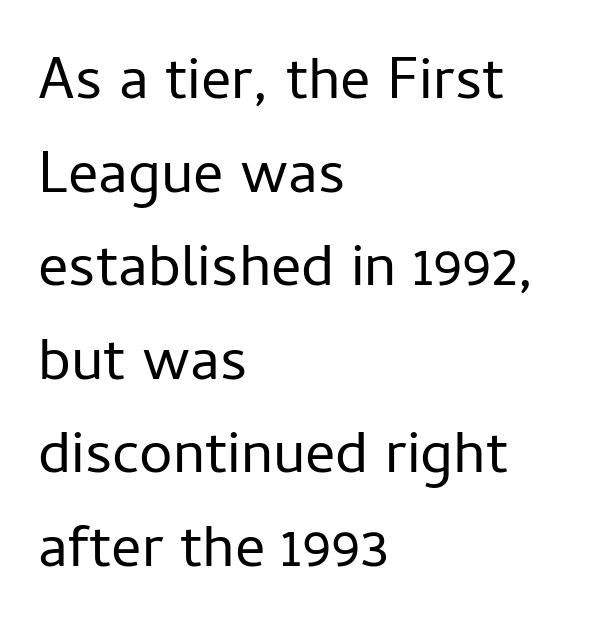
Alignment: flush left. Here the designer chose a conventional face with non-uniform glyph widths. The typeface chosen for these lines omits serifs. Look at the tracking — it's just the regular setting, nothing added. Regarding leading, the lines here are spaced in the standard way.
